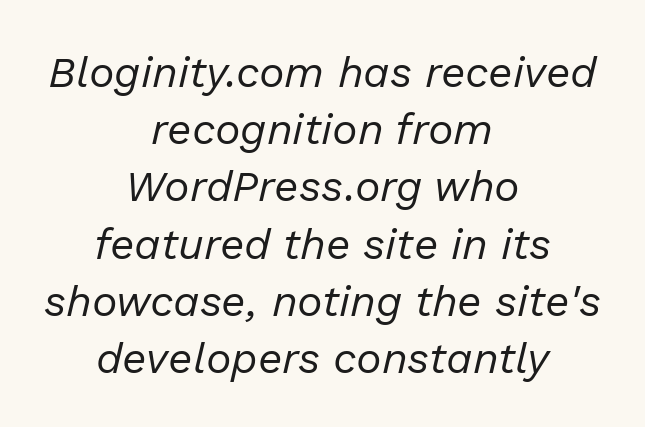
{"italic": "yes", "lean": "right", "slant_degrees": 13, "bold": "no", "weight": "regular", "width": "normal", "stroke_contrast": "low", "x_height": "medium", "monospaced": "no", "underline": "no", "align": "center", "line_spacing": "normal", "line_spacing_ratio": 1.33, "letter_spacing": "normal", "letter_spacing_em": 0.0, "glyph_px": 43}
